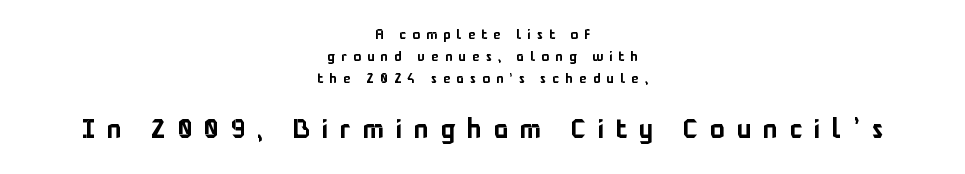
{"italic": "no", "underline": "no", "align": "center", "line_spacing": "normal", "line_spacing_ratio": 1.56, "letter_spacing": "wide", "letter_spacing_em": 0.45, "larger_block": "second", "size_ratio": 1.93, "glyph_px": 27}
